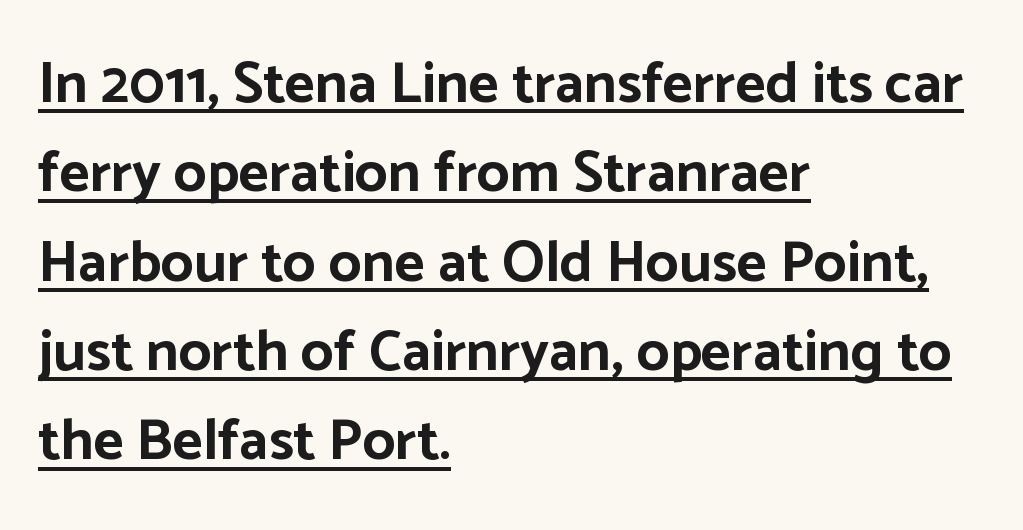
{"serif": "no", "italic": "no", "bold": "yes", "weight": "bold", "width": "normal", "stroke_contrast": "low", "x_height": "medium", "monospaced": "no", "underline": "yes", "align": "left", "line_spacing": "normal", "line_spacing_ratio": 1.54, "letter_spacing": "normal", "letter_spacing_em": 0.0, "glyph_px": 58}
